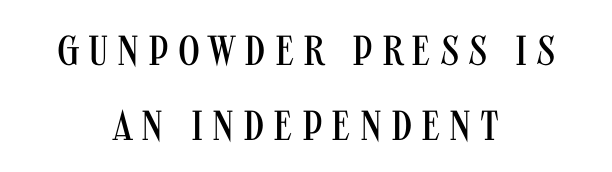
Nope, not italic — everything's standing straight. A student would call this center alignment; a typographer would say set centered. Each stroke keeps to a modest, everyday thickness or less. The rendering inserts visible extra space after every character. The letters advance in unequal steps, a hallmark of proportional type. In terms of letterform style, serifs are entirely absent.
